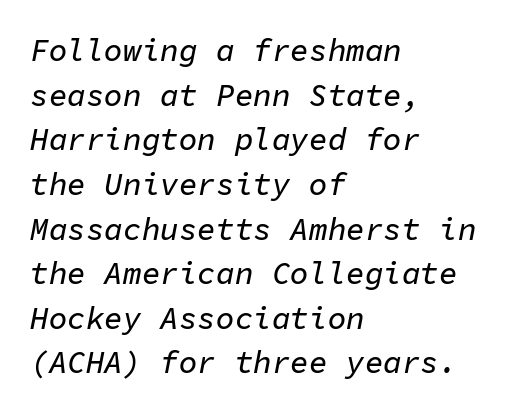
The image shows 31 px text type, italic (leaning right), monospaced; set left-aligned, normal line spacing (1.44x), normal letter spacing, not underlined; low stroke contrast and a medium x-height.
